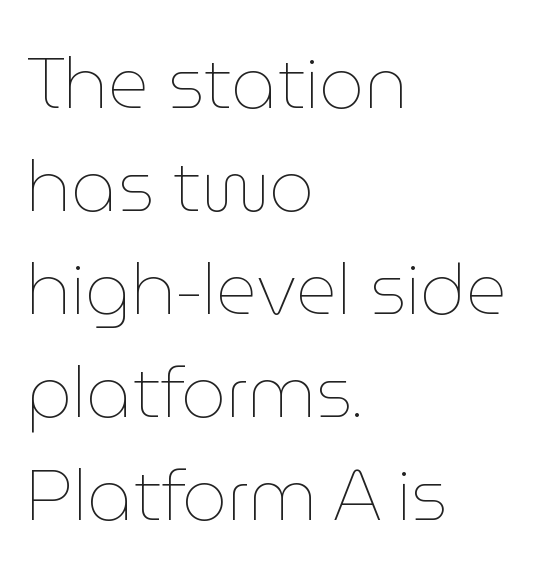
The letters sit at their default tracking, neither squeezed nor spread. Does the leading feel generous? No, just average. Stem width sits at or under what a default text font uses. The setting favours the left margin, as ordinary paragraphs usually do.
